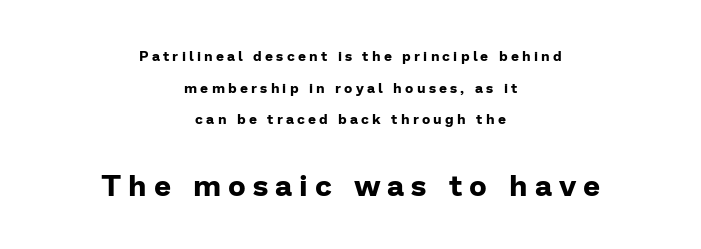
The image shows 30 px bold sans-serif type, upright; set centered, loose line spacing (2.26x), unusually wide letter spacing (+0.23 em), not underlined; the second (bottom) block is 2.14x larger; low stroke contrast and a medium x-height.
